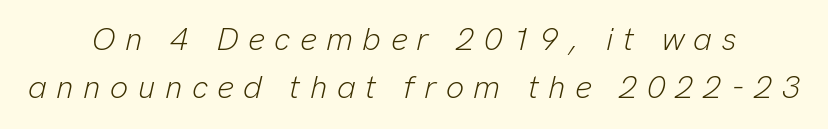
A clean baseline with only descenders dipping below it. The face used here is proportionally spaced, like ordinary book or web type. Nothing heavy about these letters — not bold at all. The horizontal fit of the characters is loose and conspicuously gappy.
